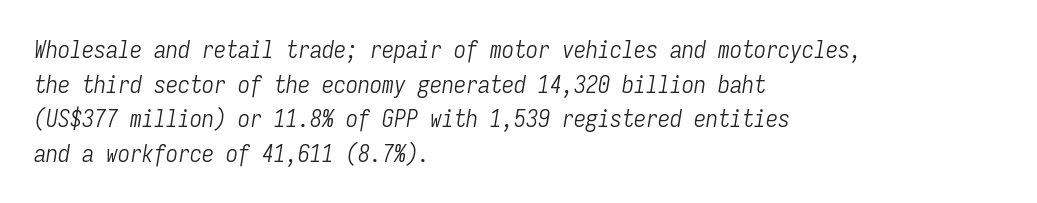
Q: Is the text bold? A: No.
Q: Is the text italic (slanted)? A: Yes, it leans right by about 9 degrees.
Q: Is the text underlined? A: No.
Q: How is the paragraph aligned? A: Left-aligned.
Q: Is the spacing between letters normal or unusually wide? A: Normal.
Q: Is the spacing between lines tight, normal or loose? A: Normal.
